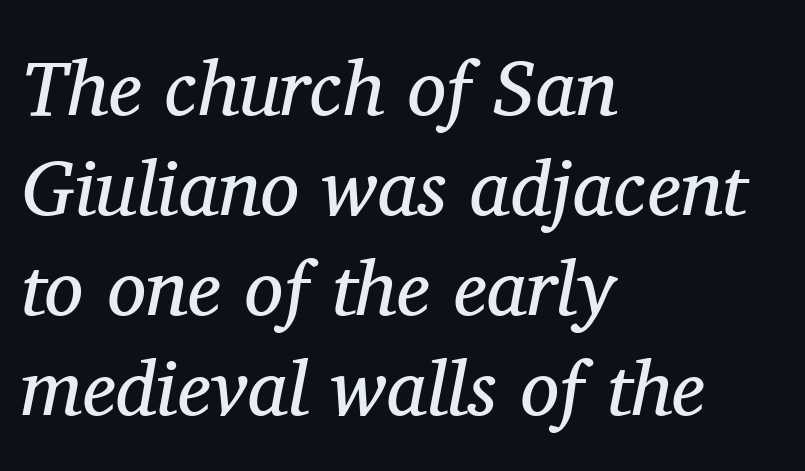
The image shows 78 px regular-weight serif type, italic (leaning right); set left-aligned, normal line spacing (1.28x), normal letter spacing, not underlined; medium stroke contrast and a medium x-height.
